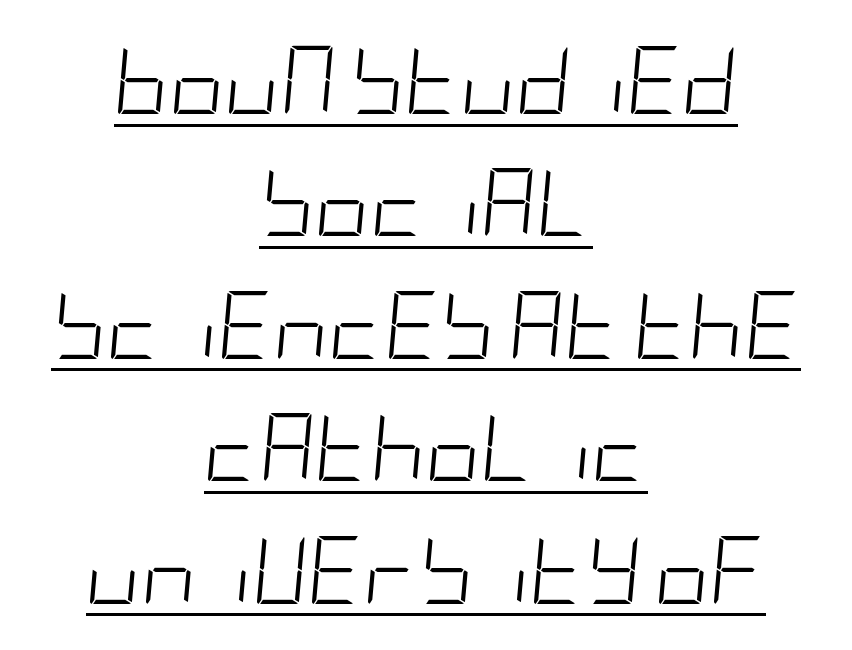
Every row of glyphs is offset so its center matches the block's center. Stems and bowls with no extra thickness — not bold. In designer terms, the underline attribute is active on this setting. Is the letter spacing exaggerated? No — it looks like the ordinary default. This sample uses an oblique cut, with every glyph tilted off the vertical.
